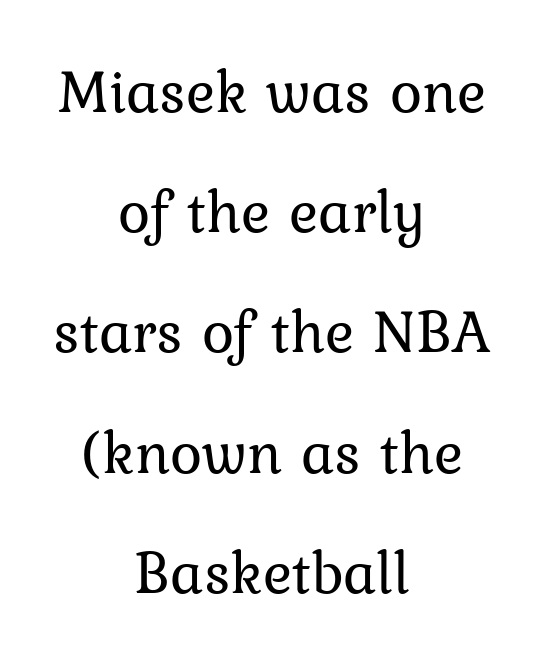
Q: Is the text bold? A: No.
Q: Is the text italic (slanted)? A: No, it is upright.
Q: Is the typeface a serif or a sans-serif typeface? A: Serif.
Q: Is the text underlined? A: No.
Q: How is the paragraph aligned? A: Centered.
Q: Is the spacing between letters normal or unusually wide? A: Normal.
Q: Is the spacing between lines tight, normal or loose? A: Loose.
Q: Width (condensed, normal, or wide)? A: Normal.
Q: Stroke contrast? A: Low.
Q: x-height? A: Medium.
Q: Monospaced? A: No.
